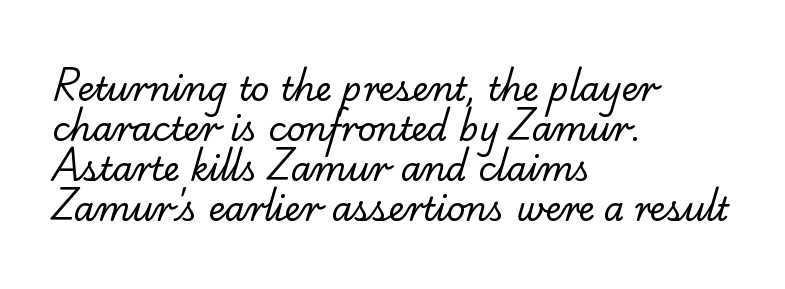
{"bold": "no", "weight": "regular", "width": "normal", "stroke_contrast": "low", "x_height": "small", "monospaced": "no", "underline": "no", "align": "left", "line_spacing_ratio": 1.21, "letter_spacing": "normal", "letter_spacing_em": 0.0, "glyph_px": 33}
